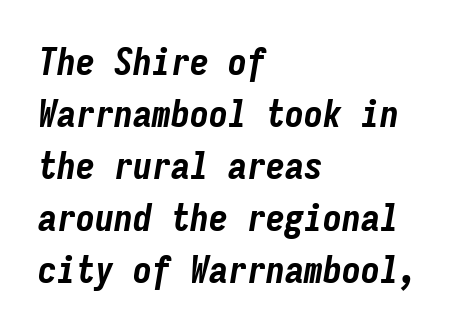
The image shows 38 px bold, condensed type, italic (leaning right), monospaced; set left-aligned, normal line spacing (1.37x), normal letter spacing, not underlined; low stroke contrast and a medium x-height.
